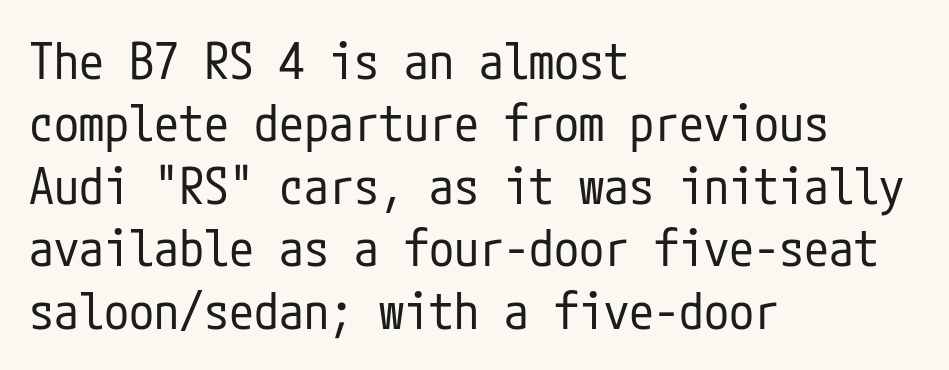
Q: Is the text bold? A: No.
Q: Is the text italic (slanted)? A: No, it is upright.
Q: Is the typeface a serif or a sans-serif typeface? A: Sans-serif.
Q: Is the text underlined? A: No.
Q: How is the paragraph aligned? A: Left-aligned.
Q: Is the spacing between letters normal or unusually wide? A: Normal.
Q: Is the spacing between lines tight, normal or loose? A: Normal.
Q: Width (condensed, normal, or wide)? A: Condensed.
Q: Stroke contrast? A: Low.
Q: x-height? A: Medium.
